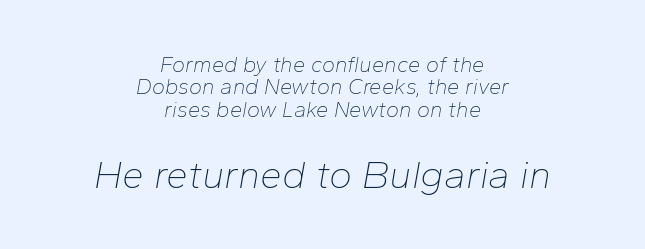
{"italic": "yes", "lean": "right", "slant_degrees": 10, "bold": "no", "weight": "thin", "width": "normal", "stroke_contrast": "low", "x_height": "medium", "monospaced": "no", "underline": "no", "align": "center", "line_spacing": "tight", "line_spacing_ratio": 1.02, "letter_spacing": "normal", "letter_spacing_em": 0.0, "larger_block": "second", "size_ratio": 1.77, "glyph_px": 39}
